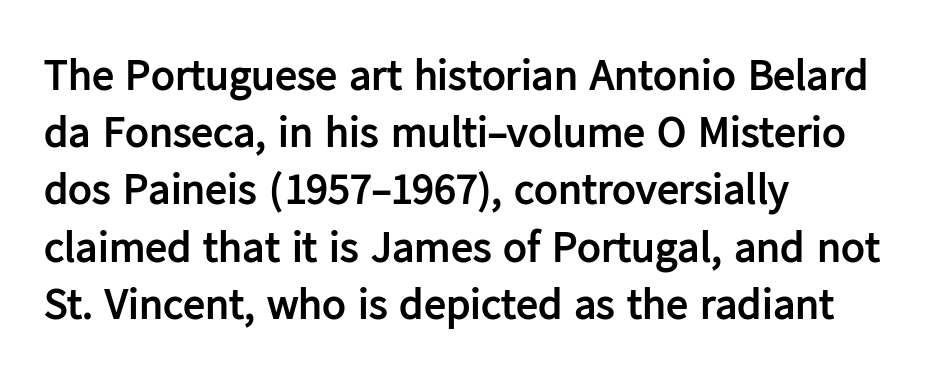
{"serif": "no", "italic": "no", "bold": "yes", "weight": "semibold", "width": "normal", "stroke_contrast": "low", "x_height": "medium", "monospaced": "no", "underline": "no", "align": "left", "line_spacing": "normal", "line_spacing_ratio": 1.3, "letter_spacing": "normal", "letter_spacing_em": 0.0, "glyph_px": 44}
